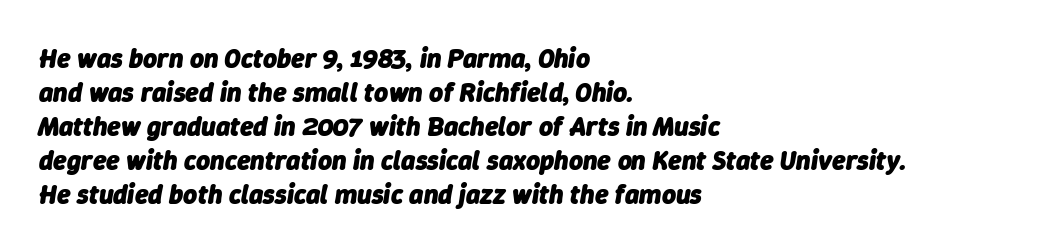
Q: Is the text bold? A: Yes.
Q: Is the text italic (slanted)? A: Yes, it leans right by about 9 degrees.
Q: Is the text underlined? A: No.
Q: How is the paragraph aligned? A: Left-aligned.
Q: Is the spacing between letters normal or unusually wide? A: Normal.
Q: Is the spacing between lines tight, normal or loose? A: Normal.
